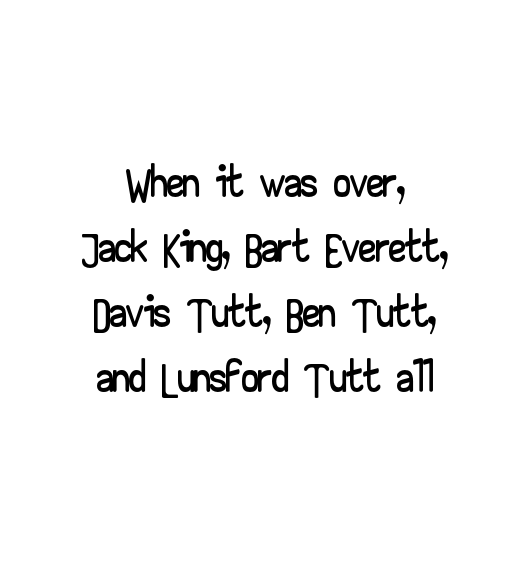
{"serif": "no", "italic": "no", "width": "wide", "stroke_contrast": "low", "x_height": "small", "monospaced": "no", "underline": "no", "align": "center", "line_spacing": "tight", "line_spacing_ratio": 0.97, "letter_spacing": "normal", "letter_spacing_em": 0.0, "glyph_px": 67}
